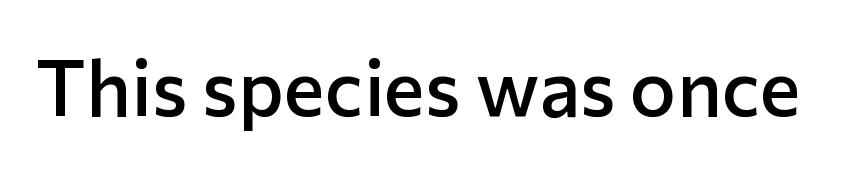
The image shows 78 px semibold sans-serif type, upright; set normal letter spacing, not underlined; low stroke contrast and a medium x-height.
